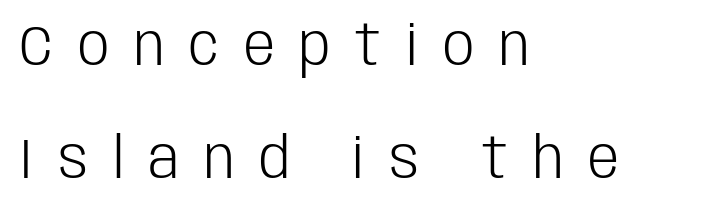
Horizontally, the lines are justified to the leading edge only. Underlining? Definitely not there. This is not heavy type; no bold has been used. What stands out about the letter spacing? Its width — letters are far apart. In terms of posture, this sample is upright.
